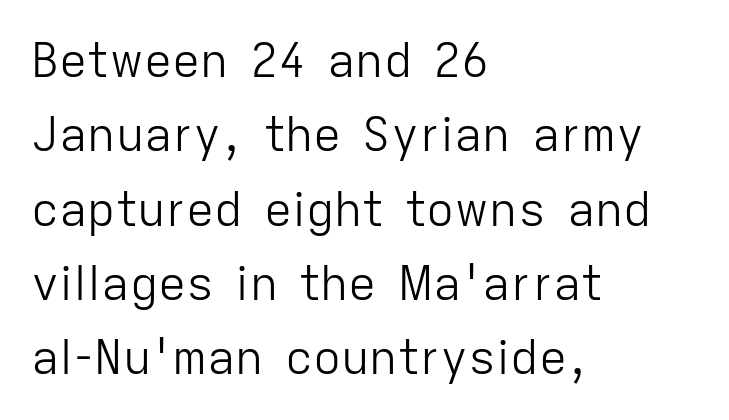
The font family rendered here belongs to the sans-serif group. Counters stay open thanks to moderate or lighter strokes. The typography opts for an upright posture over an oblique one. Spacing verdict: proportional, widths tailored to each character.
